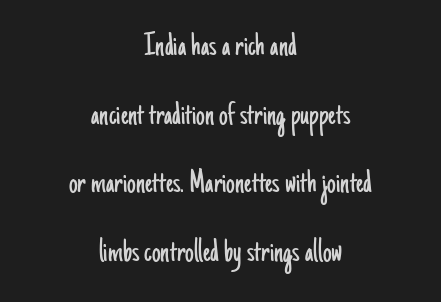
Q: Is the text bold? A: No.
Q: Is the text italic (slanted)? A: No, it is upright.
Q: Is the typeface a serif or a sans-serif typeface? A: Sans-serif.
Q: Is the text underlined? A: No.
Q: How is the paragraph aligned? A: Centered.
Q: Is the spacing between letters normal or unusually wide? A: Normal.
Q: Is the spacing between lines tight, normal or loose? A: Loose.
Q: Width (condensed, normal, or wide)? A: Condensed.
Q: Stroke contrast? A: Low.
Q: x-height? A: Small.
Q: Monospaced? A: No.
